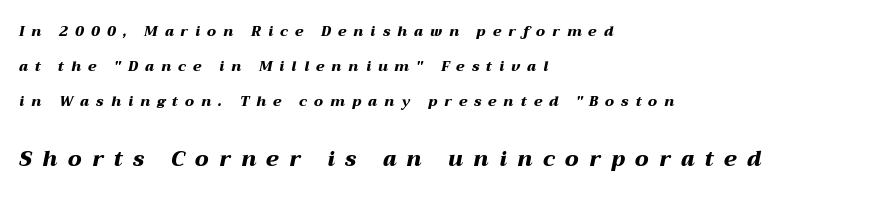
The image shows 21 px bold type, italic (leaning right); set left-aligned, loose line spacing (2.49x), unusually wide letter spacing (+0.5 em), not underlined; the second (bottom) block is 1.5x larger.
